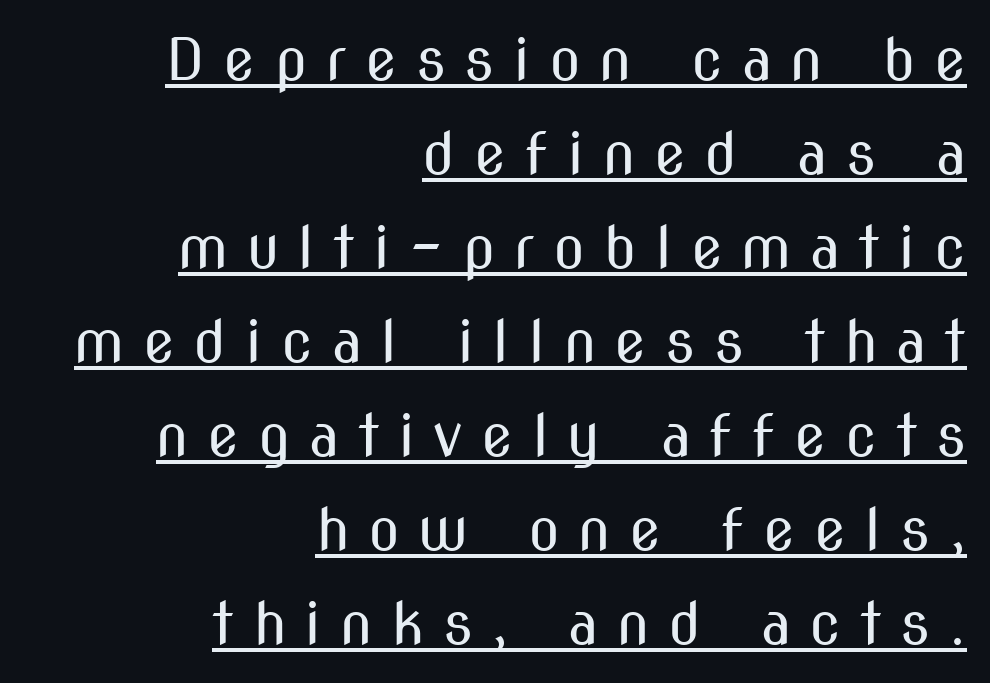
The image shows 58 px regular-weight, condensed sans-serif type, upright; set right-aligned, normal line spacing (1.62x), unusually wide letter spacing (+0.32 em), underlined; medium stroke contrast and a medium x-height.
